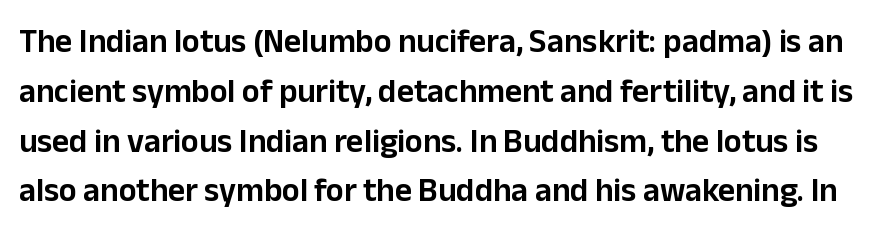
The image shows 33 px sans-serif type, upright; set normal line spacing (1.51x), normal letter spacing, not underlined; low stroke contrast and a medium x-height.
